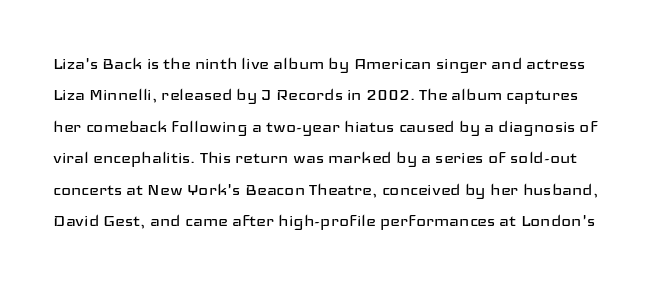
{"italic": "no", "bold": "no", "underline": "no", "line_spacing": "normal", "line_spacing_ratio": 1.5, "letter_spacing": "normal", "letter_spacing_em": 0.0, "glyph_px": 21}
